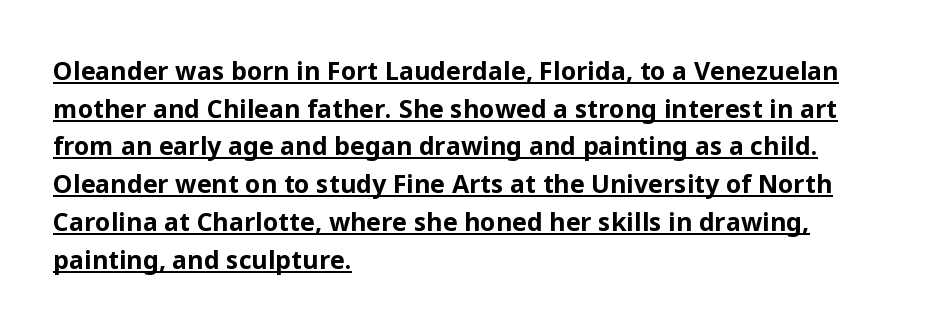
Q: Is the text bold? A: Yes.
Q: Is the text italic (slanted)? A: No, it is upright.
Q: Is the text underlined? A: Yes.
Q: How is the paragraph aligned? A: Left-aligned.
Q: Is the spacing between letters normal or unusually wide? A: Normal.
Q: Is the spacing between lines tight, normal or loose? A: Normal.
